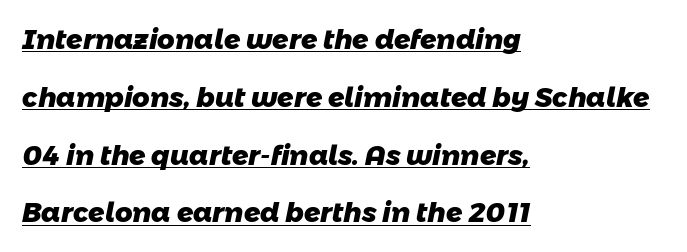
The image shows 27 px bold type; set left-aligned, loose line spacing (2.14x), normal letter spacing, underlined.
